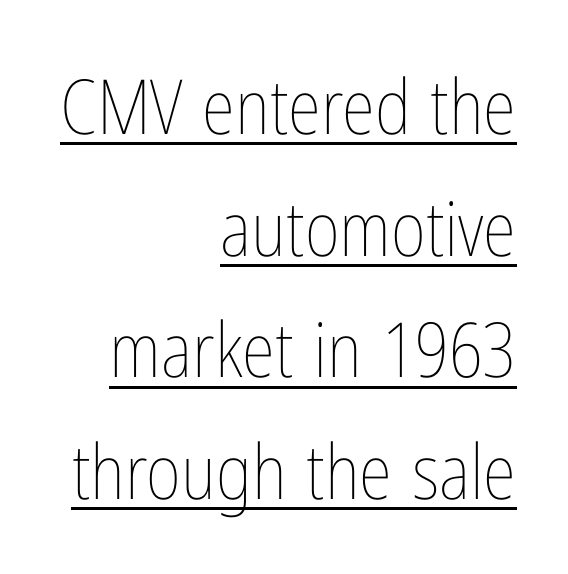
{"italic": "no", "bold": "no", "weight": "thin", "width": "condensed", "stroke_contrast": "low", "x_height": "medium", "monospaced": "no", "underline": "yes", "align": "right", "line_spacing": "normal", "line_spacing_ratio": 1.6, "letter_spacing": "normal", "letter_spacing_em": 0.0, "glyph_px": 76}
